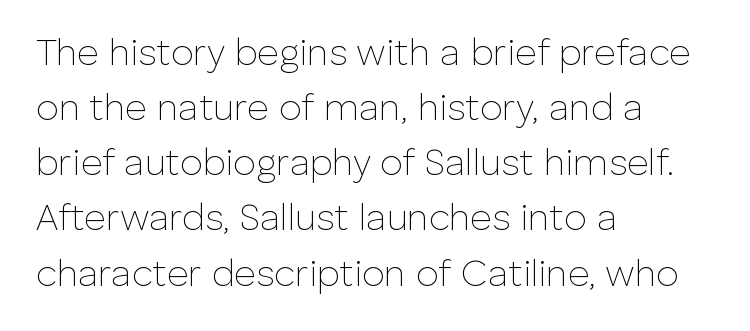
The strokes carry an ordinary text weight at most. The ragged edge is on the right, which tells us the setting is flush left. Think of a printed novel: that variable character pitch is what you see here. The letters sit at their default tracking, neither squeezed nor spread. Leading: standard. In terms of letterform style, serifs are entirely absent.
